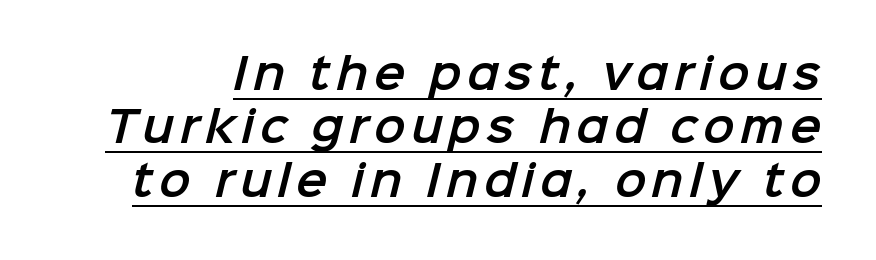
{"serif": "no", "width": "normal", "stroke_contrast": "low", "x_height": "medium", "monospaced": "no", "underline": "yes", "line_spacing": "normal", "line_spacing_ratio": 1.27, "glyph_px": 42}
